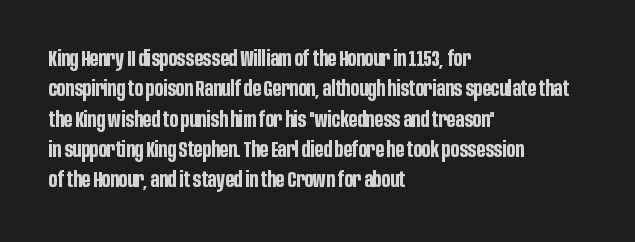
The paragraph shown leans on its left margin. The glyphs have the mass of a bold cut. How are the letters spaced? Ordinarily, with no added tracking. This sample uses an upright cut, with every glyph sitting square on the baseline.
